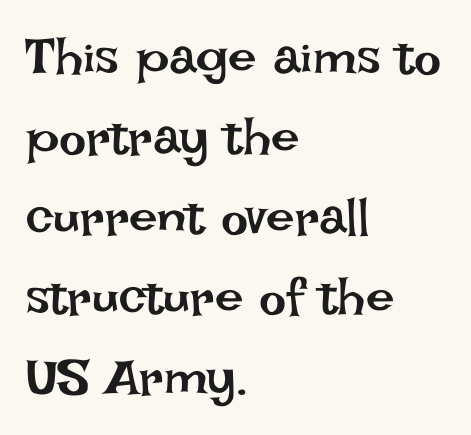
This sample has the flowing, uneven cadence of proportional lettering. Underlining? Definitely not there. In terms of leading, this rendering sits right in the middle. Weight: in the light-to-regular range. Tracking here is standard; glyphs follow each other at the usual distance. The rag falls on the right side of this text block.
